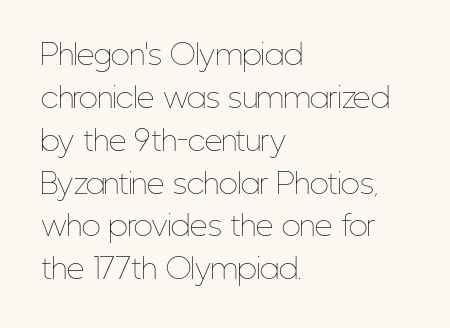
The image shows 28 px thin, condensed type, upright; set left-aligned, normal line spacing (1.53x), normal letter spacing, not underlined; low stroke contrast and a medium x-height.
